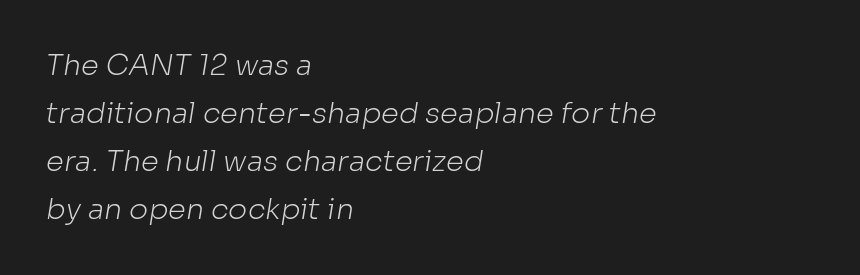
Underlining? Definitely not there. The typeface chosen for these lines omits serifs. No extra tracking has been applied to these lines. In terms of leading, this rendering sits right in the middle. The setting favours the left margin, as ordinary paragraphs usually do.
